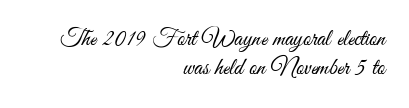
{"bold": "no", "underline": "no", "align": "right", "line_spacing_ratio": 1.19, "letter_spacing": "normal", "letter_spacing_em": 0.0, "glyph_px": 24}
